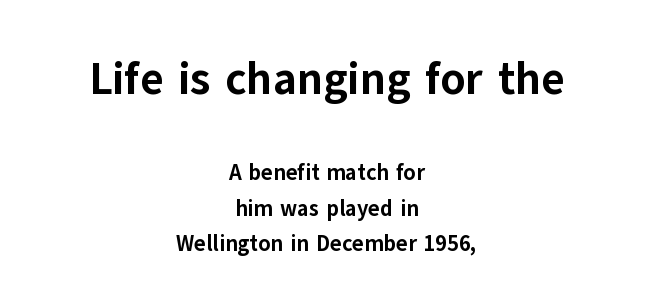
{"serif": "no", "italic": "no", "bold": "yes", "weight": "bold", "width": "normal", "stroke_contrast": "low", "x_height": "medium", "monospaced": "no", "underline": "no", "align": "center", "line_spacing": "normal", "line_spacing_ratio": 1.62, "letter_spacing": "normal", "letter_spacing_em": 0.0, "larger_block": "first", "size_ratio": 2.05, "glyph_px": 45}
